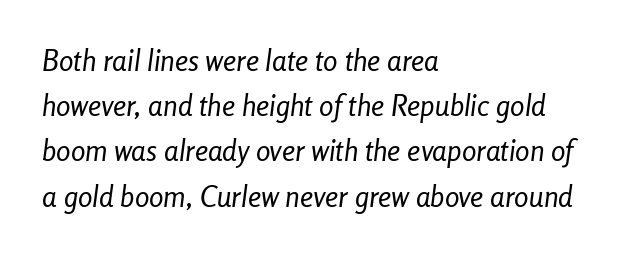
{"italic": "yes", "lean": "right", "slant_degrees": 8, "bold": "no", "weight": "regular", "width": "condensed", "stroke_contrast": "low", "x_height": "medium", "monospaced": "no", "underline": "no", "align": "left", "line_spacing": "normal", "line_spacing_ratio": 1.56, "letter_spacing": "normal", "letter_spacing_em": 0.0, "glyph_px": 29}
